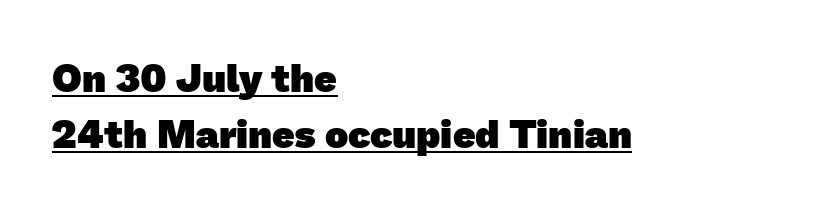
The image shows 39 px heavy sans-serif type; set left-aligned, normal line spacing (1.43x), normal letter spacing, underlined; low stroke contrast and a medium x-height.
